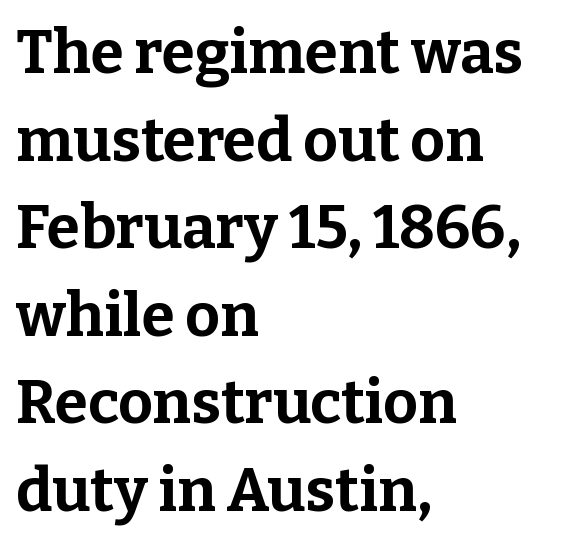
{"serif": "yes", "italic": "no", "bold": "yes", "weight": "bold", "width": "normal", "stroke_contrast": "low", "x_height": "medium", "monospaced": "no", "underline": "no", "align": "left", "line_spacing": "normal", "line_spacing_ratio": 1.46, "letter_spacing": "normal", "letter_spacing_em": 0.0, "glyph_px": 60}
